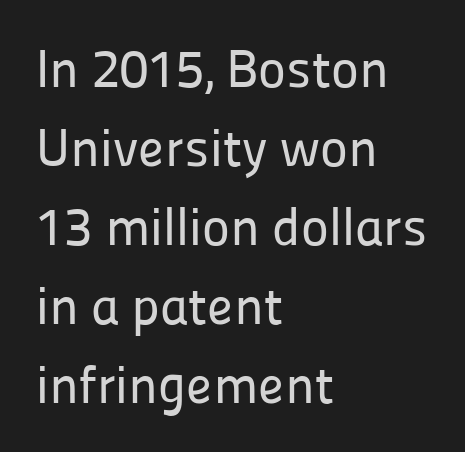
{"serif": "no", "italic": "no", "width": "normal", "stroke_contrast": "low", "x_height": "medium", "monospaced": "no", "underline": "no", "align": "left", "line_spacing": "normal", "line_spacing_ratio": 1.49, "letter_spacing": "normal", "letter_spacing_em": 0.0, "glyph_px": 53}
